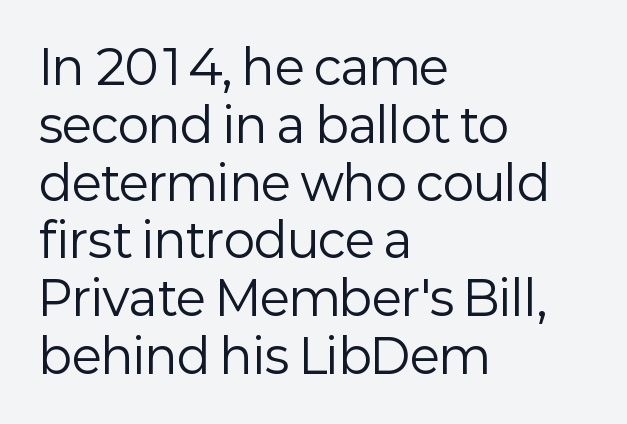
Q: Is the text bold? A: No.
Q: Is the text italic (slanted)? A: No, it is upright.
Q: Is the typeface a serif or a sans-serif typeface? A: Sans-serif.
Q: Is the text underlined? A: No.
Q: How is the paragraph aligned? A: Left-aligned.
Q: Is the spacing between letters normal or unusually wide? A: Normal.
Q: Width (condensed, normal, or wide)? A: Normal.
Q: Stroke contrast? A: Low.
Q: x-height? A: Medium.
Q: Monospaced? A: No.
